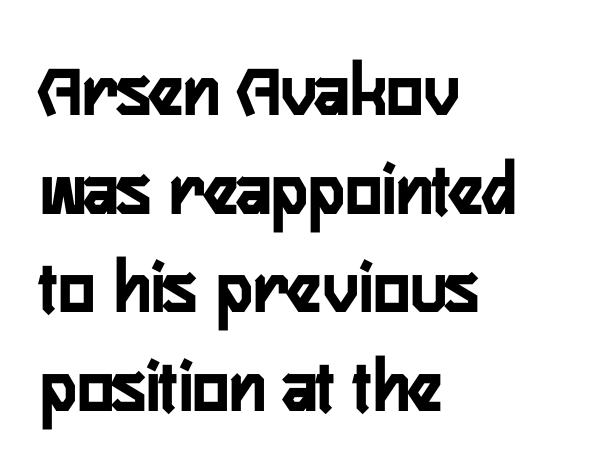
{"serif": "no", "italic": "no", "bold": "yes", "weight": "semibold", "width": "condensed", "stroke_contrast": "low", "x_height": "medium", "monospaced": "no", "underline": "no", "align": "left", "line_spacing": "normal", "line_spacing_ratio": 1.28, "letter_spacing": "normal", "letter_spacing_em": 0.0, "glyph_px": 77}
